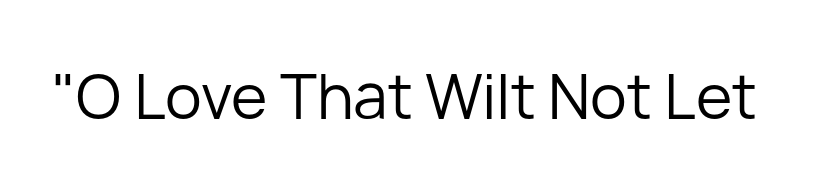
You could not count columns in this text — the font is proportionally spaced. The letters sit at their default tracking, neither squeezed nor spread. Anything drawn beneath the words? Only blank space. Upright lettering throughout. I'd call this a sans setting — the letters go barefoot. Is the stroke heavy? The answer is a plain regular-or-lighter.
